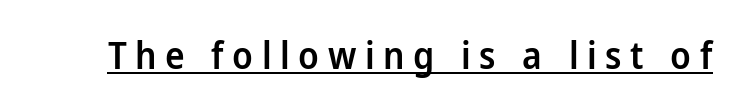
Q: Is the text bold? A: Semi-bold.
Q: Is the text italic (slanted)? A: No, it is upright.
Q: Is the typeface a serif or a sans-serif typeface? A: Sans-serif.
Q: Is the text underlined? A: Yes.
Q: Is the spacing between letters normal or unusually wide? A: Unusually wide.
Q: Width (condensed, normal, or wide)? A: Normal.
Q: Stroke contrast? A: Low.
Q: x-height? A: Medium.
Q: Monospaced? A: No.
